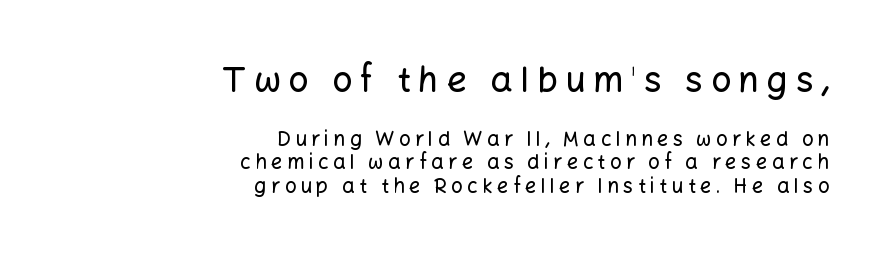
{"serif": "no", "italic": "no", "width": "normal", "stroke_contrast": "low", "x_height": "medium", "monospaced": "no", "underline": "no", "align": "right", "line_spacing_ratio": 1.19, "letter_spacing": "wide", "letter_spacing_em": 0.22, "larger_block": "first", "size_ratio": 1.75, "glyph_px": 35}
